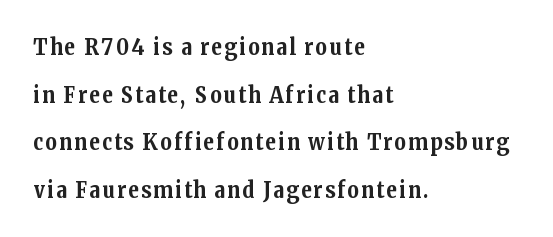
{"italic": "no", "bold": "yes", "underline": "no", "align": "left", "line_spacing": "loose", "line_spacing_ratio": 2.16, "glyph_px": 22}
